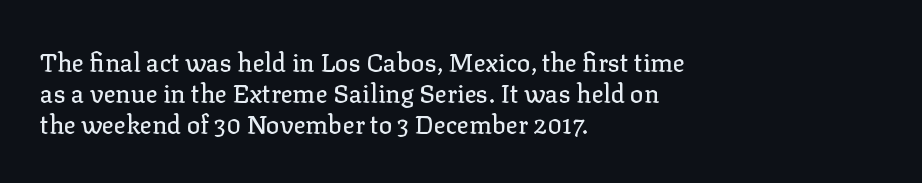
If you drew a line through each stem, it would be perfectly vertical. Leading: standard. The setting favours the left margin, as ordinary paragraphs usually do. Nobody touched the tracking dial on this one. Lines of text with bare space underneath.
